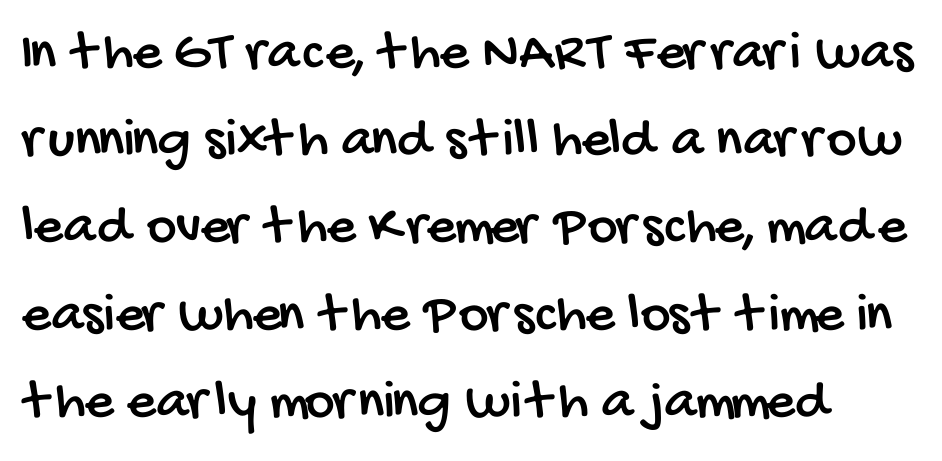
The image shows 57 px condensed sans-serif type; set normal line spacing (1.53x), normal letter spacing, not underlined; low stroke contrast and a large x-height.
